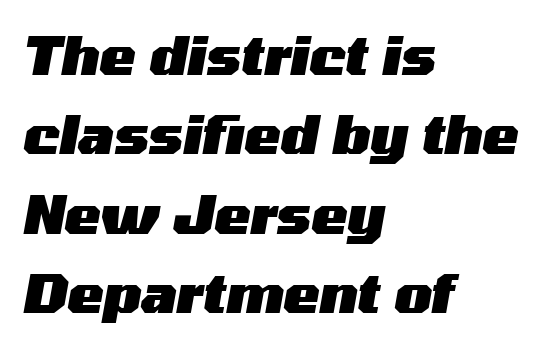
{"italic": "yes", "lean": "right", "slant_degrees": 10, "bold": "yes", "weight": "heavy", "width": "wide", "stroke_contrast": "medium", "x_height": "medium", "monospaced": "no", "underline": "no", "align": "left", "line_spacing": "normal", "line_spacing_ratio": 1.47, "letter_spacing": "normal", "letter_spacing_em": 0.0, "glyph_px": 54}
